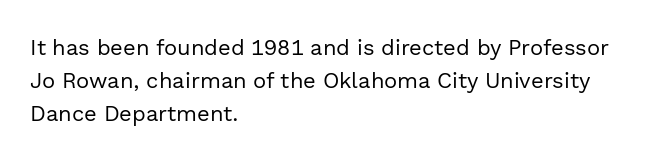
{"italic": "no", "bold": "no", "underline": "no", "align": "left", "line_spacing": "normal", "line_spacing_ratio": 1.5, "letter_spacing": "normal", "letter_spacing_em": 0.0, "glyph_px": 22}
